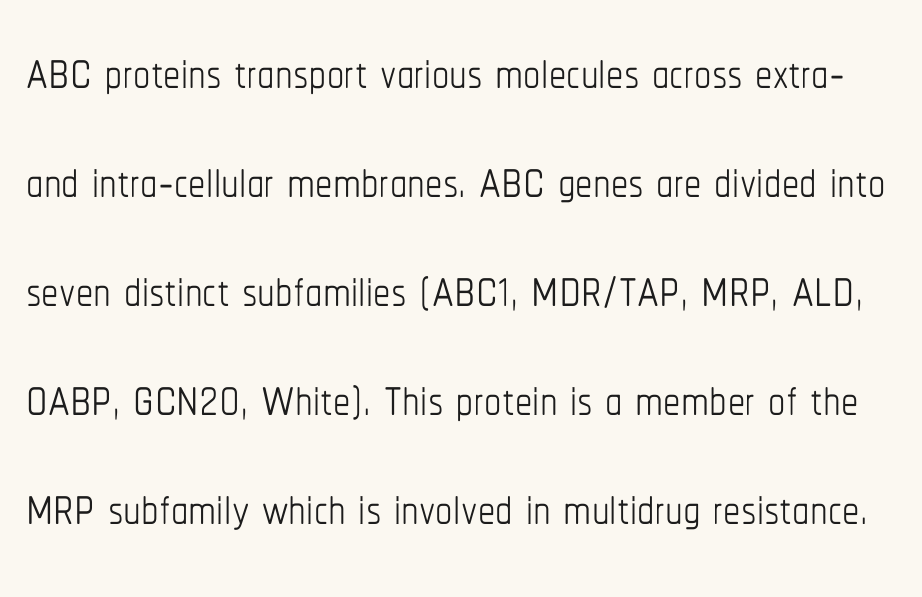
The image shows 69 px thin, condensed type, upright; set normal line spacing (1.58x), normal letter spacing, not underlined; low stroke contrast and a medium x-height.
